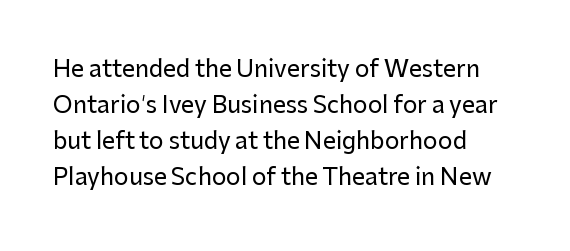
The image shows 23 px text type, upright; set left-aligned, normal line spacing (1.57x), normal letter spacing, not underlined.
